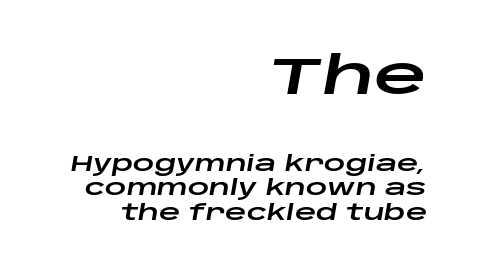
The image shows 52 px wide type, italic (leaning right); set right-aligned, line spacing 1.16x, normal letter spacing, not underlined; the first (top) block is 2.48x larger; low stroke contrast and a large x-height.
